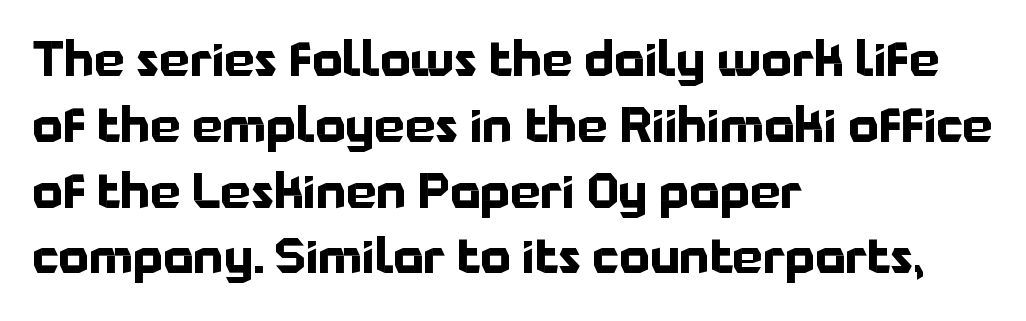
{"serif": "no", "italic": "no", "bold": "yes", "weight": "bold", "width": "normal", "stroke_contrast": "low", "x_height": "medium", "monospaced": "no", "underline": "no", "align": "left", "line_spacing": "normal", "line_spacing_ratio": 1.37, "letter_spacing": "normal", "letter_spacing_em": 0.0, "glyph_px": 48}
